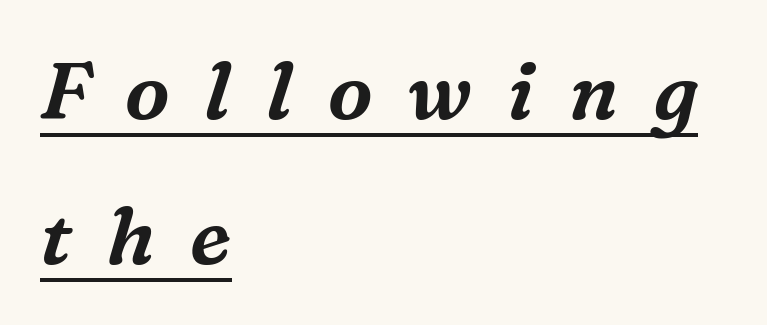
Q: Is the text italic (slanted)? A: Yes, it leans right by about 16 degrees.
Q: Is the typeface a serif or a sans-serif typeface? A: Serif.
Q: Is the text underlined? A: Yes.
Q: How is the paragraph aligned? A: Left-aligned.
Q: Is the spacing between letters normal or unusually wide? A: Unusually wide.
Q: Width (condensed, normal, or wide)? A: Normal.
Q: Stroke contrast? A: Medium.
Q: x-height? A: Medium.
Q: Monospaced? A: No.
